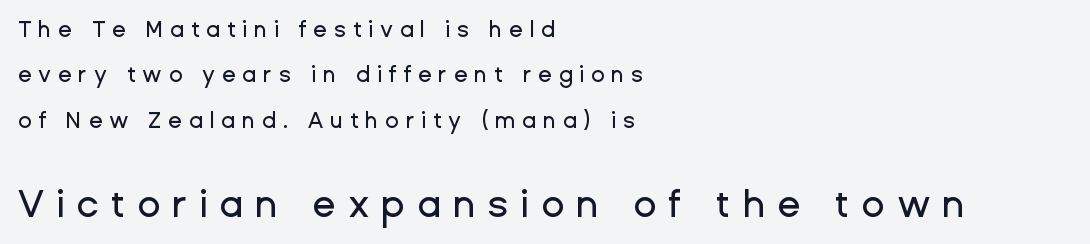
No word sits above an underline. Spacing verdict: proportional, widths tailored to each character. Nothing sits at the stroke ends, so this counts as sans-serif. This layout puts the modest block above and the oversized block below. The passage is arranged the way most books set body copy — flush left.
